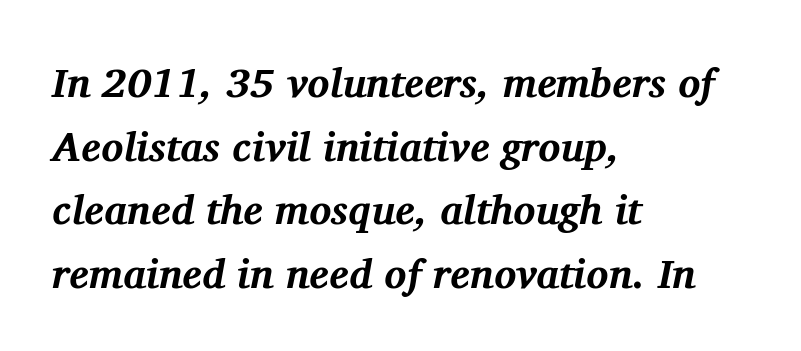
Q: Is the text bold? A: Yes.
Q: Is the text italic (slanted)? A: Yes, it leans right by about 11 degrees.
Q: Is the typeface a serif or a sans-serif typeface? A: Serif.
Q: Is the text underlined? A: No.
Q: How is the paragraph aligned? A: Left-aligned.
Q: Is the spacing between letters normal or unusually wide? A: Normal.
Q: Is the spacing between lines tight, normal or loose? A: Normal.
Q: Width (condensed, normal, or wide)? A: Normal.
Q: Stroke contrast? A: Medium.
Q: x-height? A: Medium.
Q: Monospaced? A: No.
